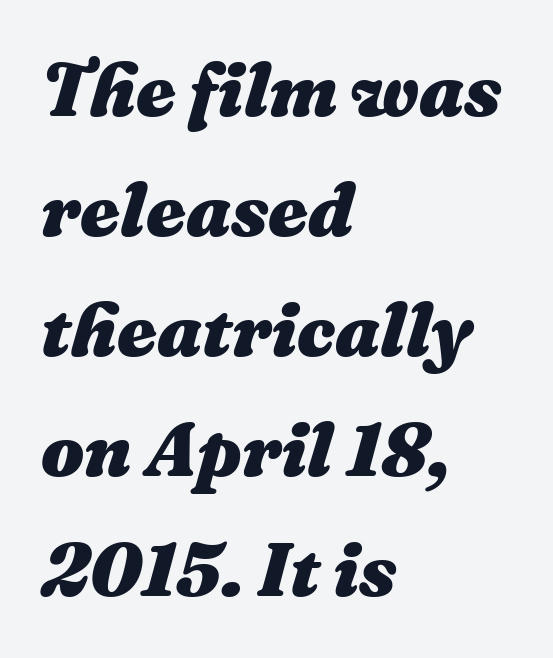
The image shows 76 px heavy type, italic (leaning right); set left-aligned, normal line spacing (1.58x), normal letter spacing, not underlined; medium stroke contrast and a medium x-height.
